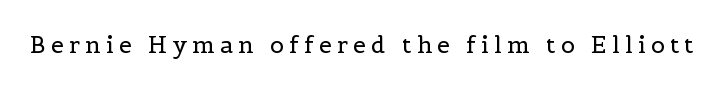
The foot of each line stays bare and open. Spacing between characters has been opened up far beyond the box default. Ink coverage per letter is moderate at most. You can tell it's not italic because the verticals are truly vertical.
